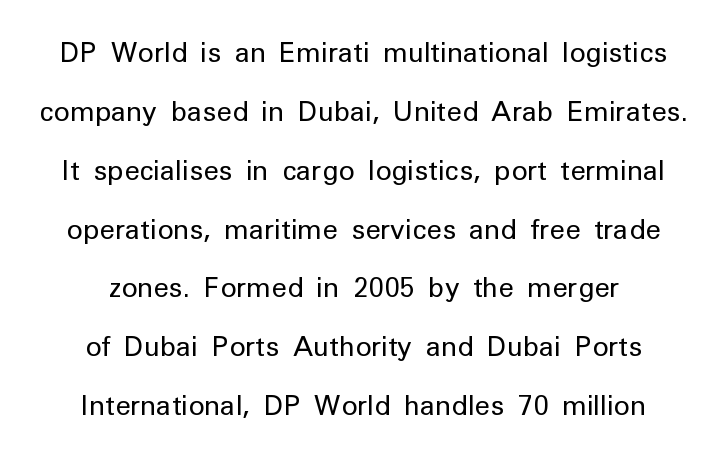
Summary of vertical rhythm: relaxed, with wide interline spacing. Only glyphs here, with clear space below each row. Is there any slant? The stems are plumb. Reading down the block, each line starts at a different indent, mirrored at its end. Stems and bowls with no extra thickness — not bold. Glyph-to-glyph distance matches everyday printed text.
